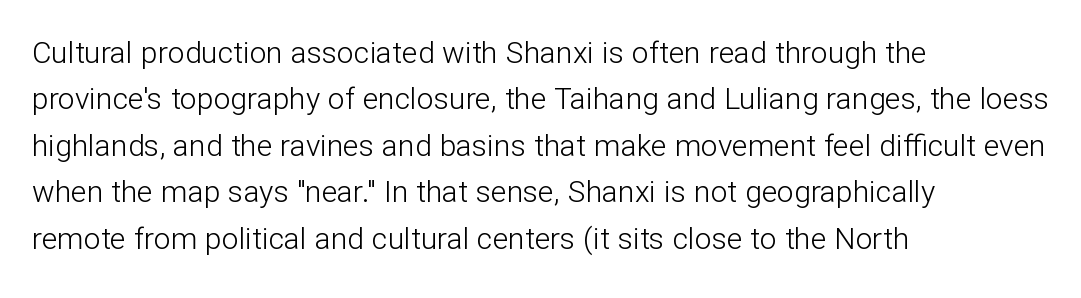
Each letter keeps its own natural width here, so spacing adapts to shape. The font family rendered here belongs to the sans-serif group. Each row of text sits above clean, open space. The face looks like a standard text weight, possibly lighter.
